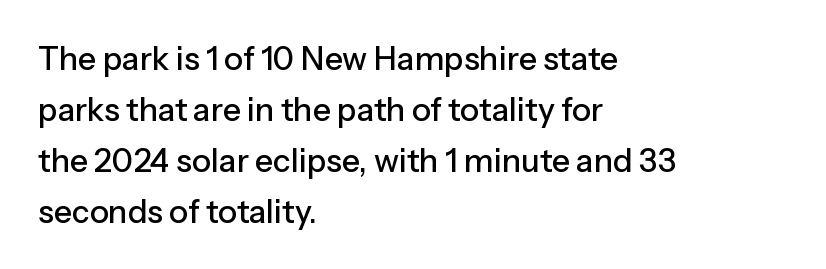
Vertical strokes here are truly vertical. Is this a fixed-width face? No — the glyphs have proportional, varying widths. The string is rendered with underlining switched off. Nothing unusual about the tracking: characters are spaced as the font intends. The setting favours the left margin, as ordinary paragraphs usually do.
